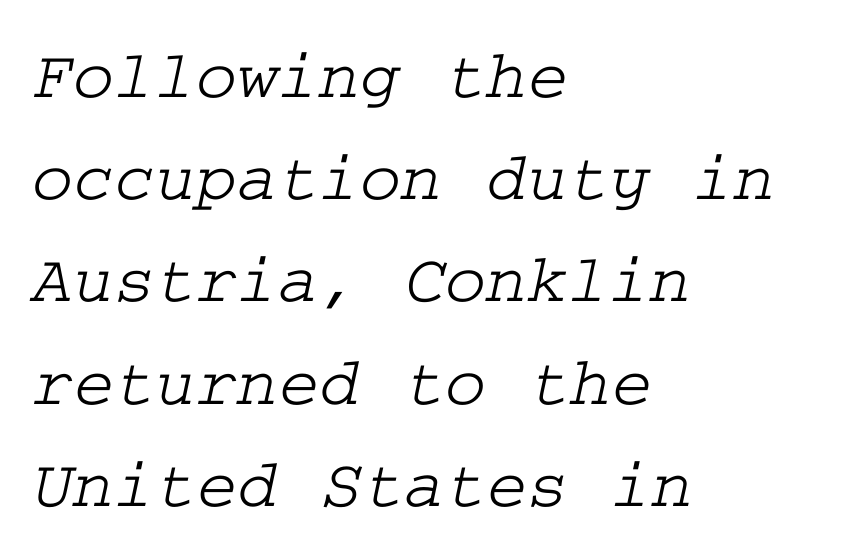
The passage shown stacks its lines at a standard gap. This sample uses a serif face. The horizontal fit of the characters is conventional and even. This rendering uses left alignment, leaving the right contour irregular.
